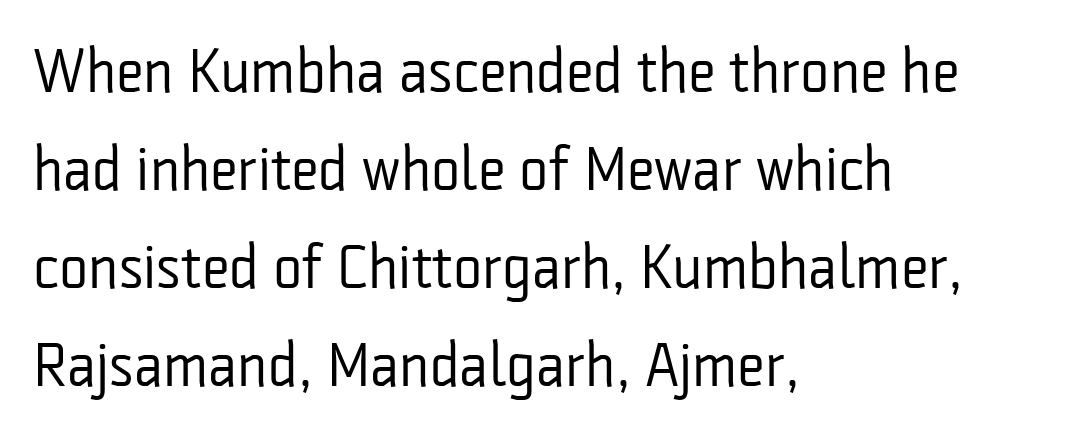
The image shows 62 px regular-weight, condensed sans-serif type, upright; set left-aligned, normal line spacing (1.58x), normal letter spacing, not underlined; low stroke contrast and a medium x-height.
